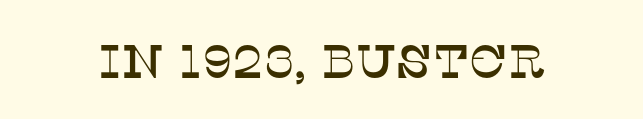
{"serif": "yes", "italic": "no", "width": "normal", "stroke_contrast": "low", "x_height": "large", "monospaced": "no", "underline": "no", "letter_spacing": "normal", "letter_spacing_em": 0.0, "glyph_px": 47}
